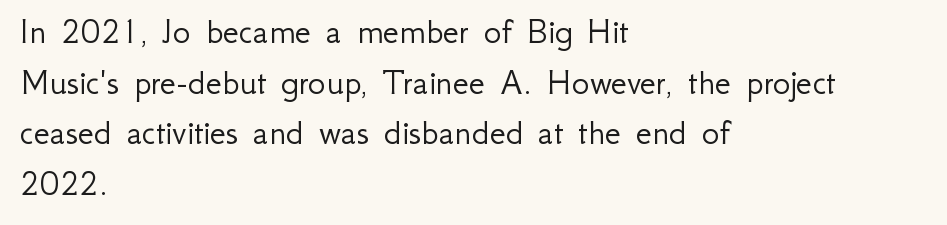
Q: Is the text bold? A: No.
Q: Is the text italic (slanted)? A: No, it is upright.
Q: Is the typeface a serif or a sans-serif typeface? A: Sans-serif.
Q: Is the text underlined? A: No.
Q: How is the paragraph aligned? A: Left-aligned.
Q: Is the spacing between letters normal or unusually wide? A: Normal.
Q: Is the spacing between lines tight, normal or loose? A: Normal.
Q: Width (condensed, normal, or wide)? A: Normal.
Q: Stroke contrast? A: Low.
Q: x-height? A: Small.
Q: Monospaced? A: No.
